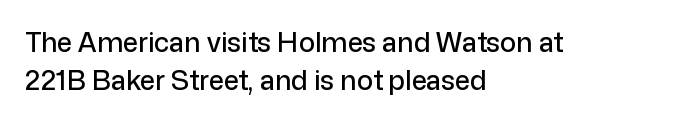
Every stem runs plumb, perpendicular to the baseline. No extra tracking has been applied to these lines. Students, observe: this is what conventionally led text looks like. The rendering anchors every line to the left-hand side. Just letters on the line, the space beneath them empty.
